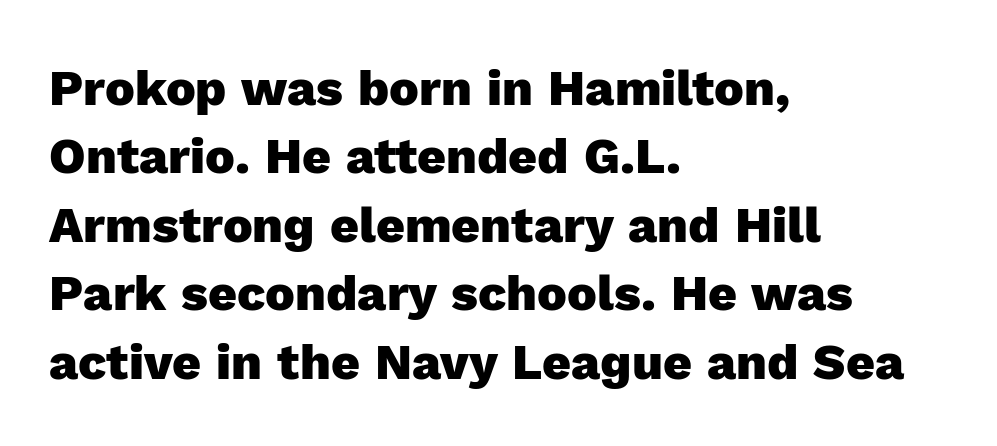
Q: Is the text bold? A: Yes.
Q: Is the text italic (slanted)? A: No, it is upright.
Q: Is the typeface a serif or a sans-serif typeface? A: Sans-serif.
Q: Is the text underlined? A: No.
Q: How is the paragraph aligned? A: Left-aligned.
Q: Is the spacing between letters normal or unusually wide? A: Normal.
Q: Is the spacing between lines tight, normal or loose? A: Normal.
Q: Width (condensed, normal, or wide)? A: Normal.
Q: x-height? A: Medium.
Q: Monospaced? A: No.
